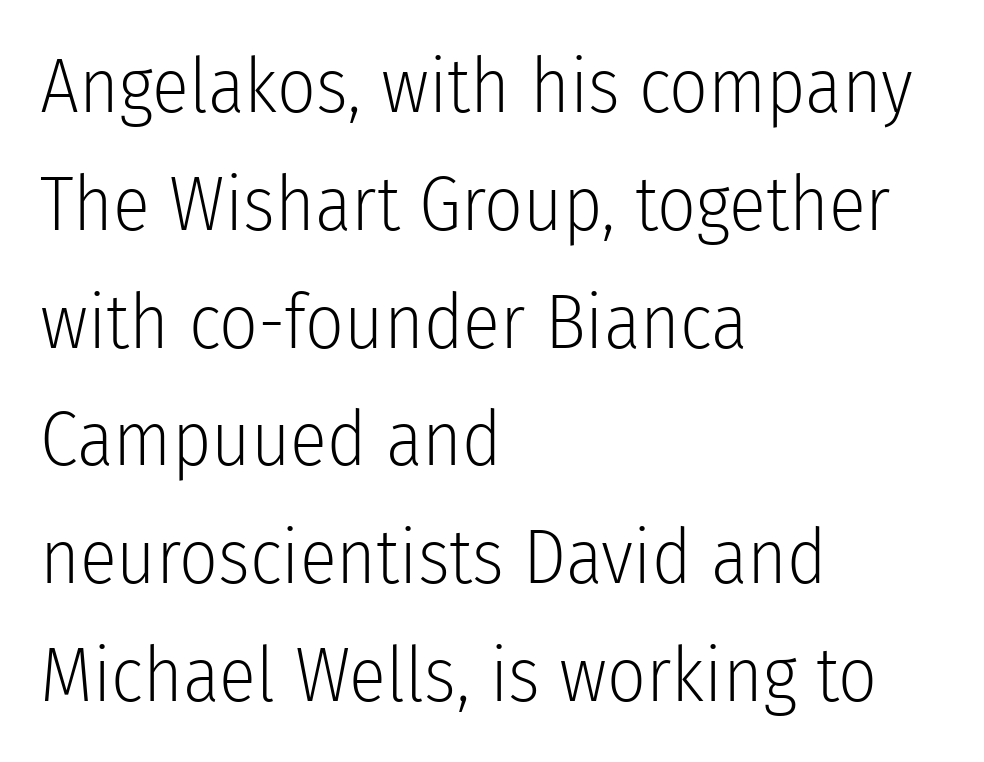
One-word summary of the alignment: left. Underlining? Definitely not there. Stem width sits at or under what a default text font uses. Does the leading feel generous? No, just average. Spacing between characters is what you'd get straight out of the box.
